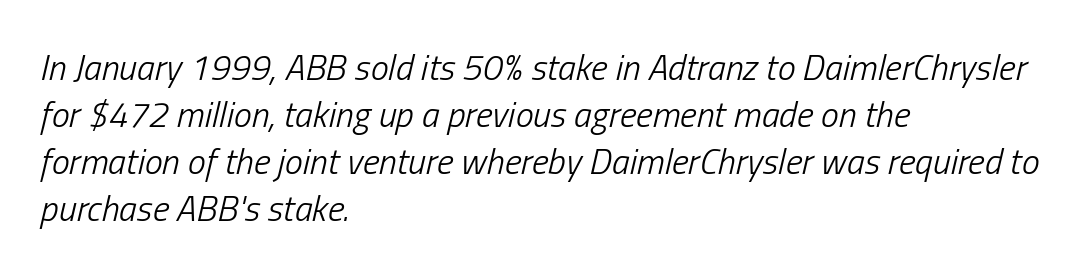
{"italic": "yes", "lean": "right", "slant_degrees": 13, "bold": "no", "weight": "light", "width": "condensed", "stroke_contrast": "low", "x_height": "medium", "monospaced": "no", "underline": "no", "align": "left", "line_spacing": "normal", "line_spacing_ratio": 1.31, "letter_spacing": "normal", "letter_spacing_em": 0.0, "glyph_px": 36}
